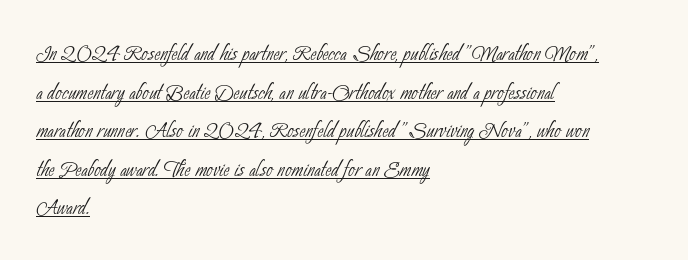
Q: Is the text bold? A: No.
Q: Is the typeface a serif or a sans-serif typeface? A: Sans-serif.
Q: Is the text underlined? A: Yes.
Q: How is the paragraph aligned? A: Left-aligned.
Q: Is the spacing between letters normal or unusually wide? A: Normal.
Q: Is the spacing between lines tight, normal or loose? A: Normal.
Q: Width (condensed, normal, or wide)? A: Condensed.
Q: Stroke contrast? A: Low.
Q: x-height? A: Small.
Q: Monospaced? A: No.
